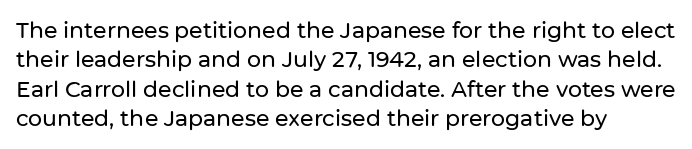
Reading down the block, your eye returns to a fixed left position each line. The type sits square on the baseline with zero lean. The space directly below the letters is spotless. Notice how descenders clear the ascenders below comfortably — that's standard leading. Each word holds together tightly as a unit, with standard inter-letter gaps.
